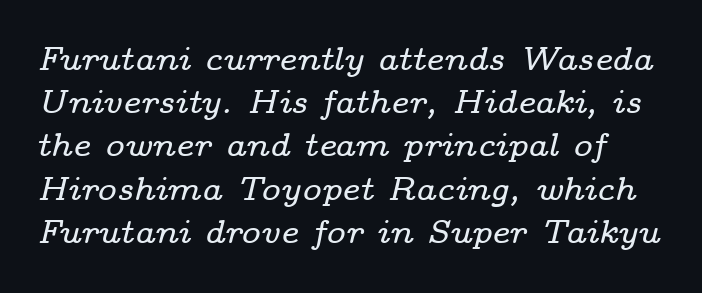
Q: Is the text italic (slanted)? A: Yes, it leans right by about 14 degrees.
Q: Is the typeface a serif or a sans-serif typeface? A: Serif.
Q: Is the text underlined? A: No.
Q: Is the spacing between letters normal or unusually wide? A: Normal.
Q: Is the spacing between lines tight, normal or loose? A: Normal.
Q: Width (condensed, normal, or wide)? A: Wide.
Q: Stroke contrast? A: Low.
Q: x-height? A: Medium.
Q: Monospaced? A: No.
